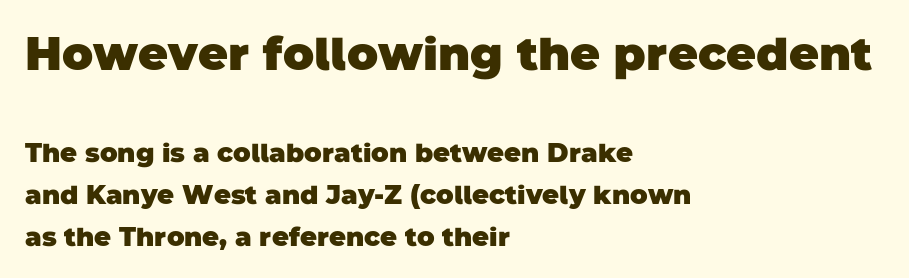
The image shows 46 px heavy sans-serif type; set left-aligned, normal line spacing (1.61x), normal letter spacing, not underlined; the first (top) block is 1.77x larger; low stroke contrast and a large x-height.
